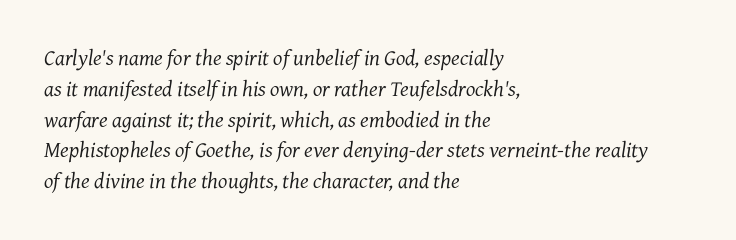
Q: Is the text bold? A: No.
Q: Is the text italic (slanted)? A: Yes, it leans right by about 7 degrees.
Q: Is the text underlined? A: No.
Q: How is the paragraph aligned? A: Left-aligned.
Q: Is the spacing between letters normal or unusually wide? A: Normal.
Q: Is the spacing between lines tight, normal or loose? A: Normal.
